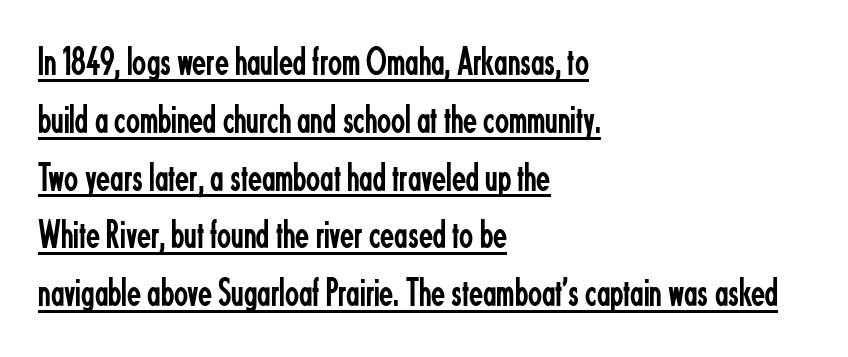
Q: Is the text bold? A: No.
Q: Is the text italic (slanted)? A: No, it is upright.
Q: Is the typeface a serif or a sans-serif typeface? A: Sans-serif.
Q: Is the text underlined? A: Yes.
Q: How is the paragraph aligned? A: Left-aligned.
Q: Is the spacing between letters normal or unusually wide? A: Normal.
Q: Is the spacing between lines tight, normal or loose? A: Normal.
Q: Width (condensed, normal, or wide)? A: Condensed.
Q: Stroke contrast? A: Low.
Q: x-height? A: Small.
Q: Monospaced? A: No.
